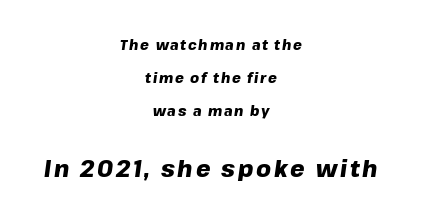
The image shows 23 px bold type, italic (leaning right); set centered, loose line spacing (2.34x), not underlined; the second (bottom) block is 1.64x larger.
